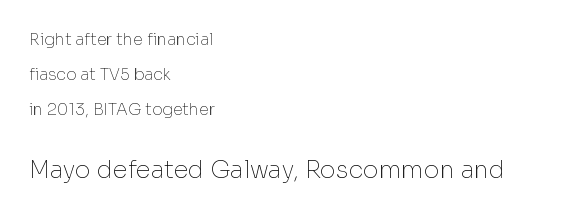
{"italic": "no", "bold": "no", "underline": "no", "align": "left", "line_spacing": "loose", "line_spacing_ratio": 2.2, "letter_spacing": "normal", "letter_spacing_em": 0.0, "larger_block": "second", "size_ratio": 1.5, "glyph_px": 24}
